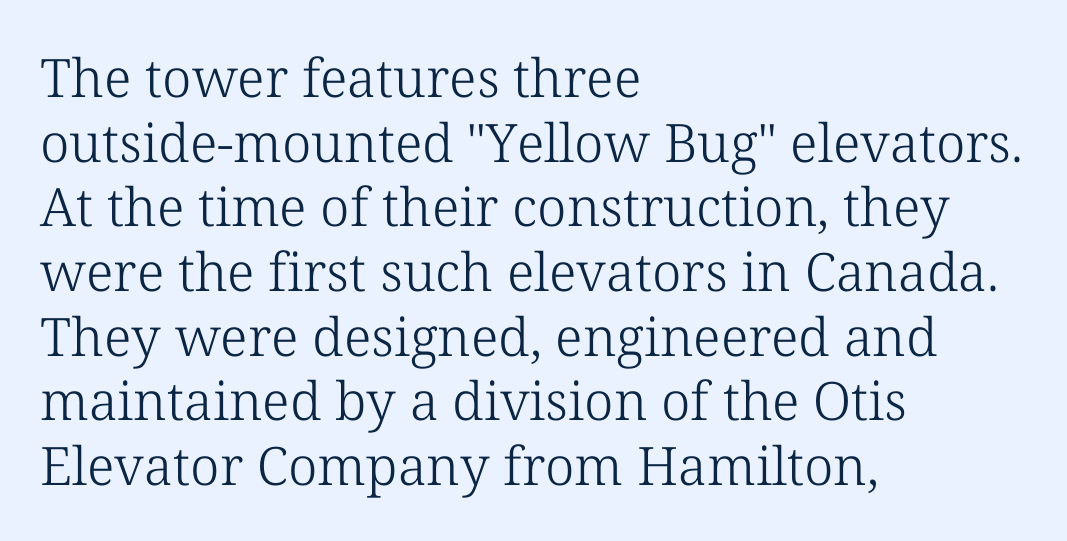
{"serif": "yes", "italic": "no", "bold": "no", "weight": "light", "width": "normal", "stroke_contrast": "low", "x_height": "medium", "monospaced": "no", "underline": "no", "align": "left", "line_spacing_ratio": 1.22, "letter_spacing": "normal", "letter_spacing_em": 0.0, "glyph_px": 53}
